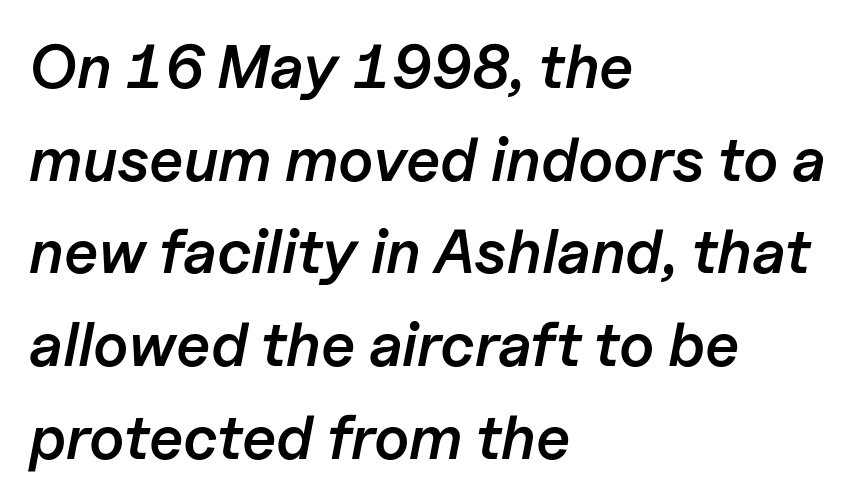
The image shows 61 px semibold type, italic (leaning right); set left-aligned, normal line spacing (1.52x), normal letter spacing, not underlined; low stroke contrast and a medium x-height.
